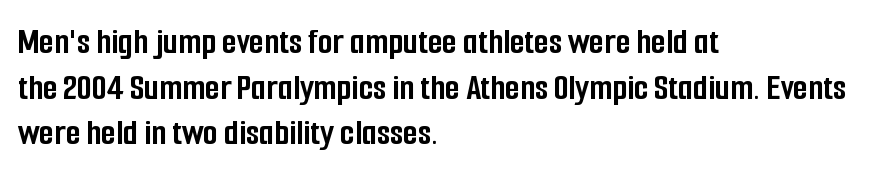
The image shows 38 px semibold, condensed sans-serif type, upright; set left-aligned, line spacing 1.2x, normal letter spacing, not underlined; low stroke contrast and a medium x-height.
